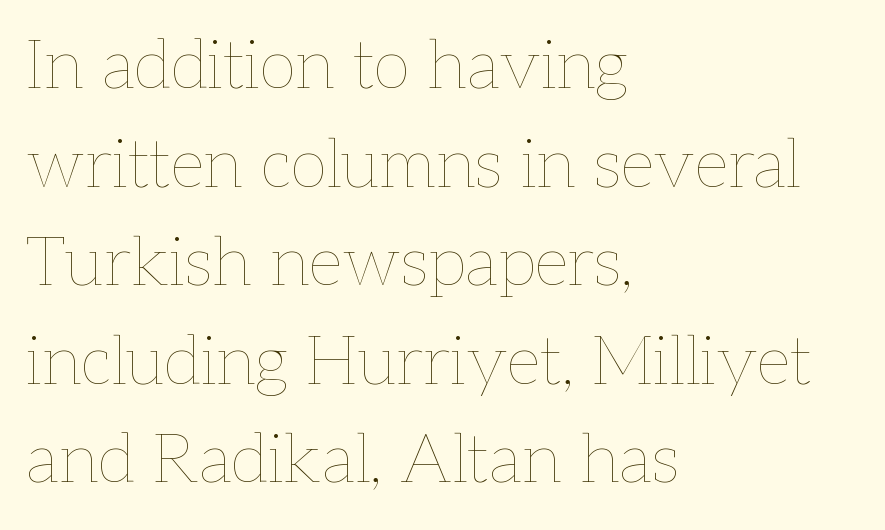
The image shows 68 px thin type, upright; set left-aligned, normal line spacing (1.45x), normal letter spacing, not underlined; low stroke contrast and a medium x-height.
